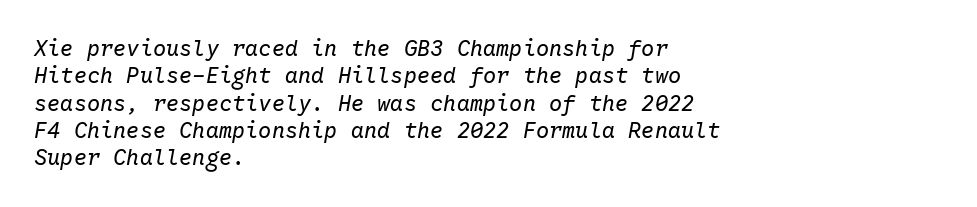
{"italic": "yes", "lean": "right", "slant_degrees": 10, "bold": "no", "underline": "no", "align": "left", "line_spacing_ratio": 1.24, "letter_spacing": "normal", "letter_spacing_em": 0.0, "glyph_px": 22}
